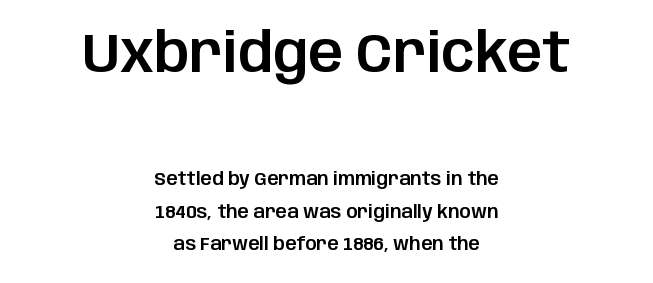
Q: Is the text italic (slanted)? A: No, it is upright.
Q: Is the typeface a serif or a sans-serif typeface? A: Sans-serif.
Q: Is the text underlined? A: No.
Q: How is the paragraph aligned? A: Centered.
Q: Is the spacing between letters normal or unusually wide? A: Normal.
Q: Which block of text is set in a larger size, the first (top) or the second (bottom)? A: The first (top) one.
Q: Width (condensed, normal, or wide)? A: Normal.
Q: Stroke contrast? A: Low.
Q: x-height? A: Large.
Q: Monospaced? A: No.
